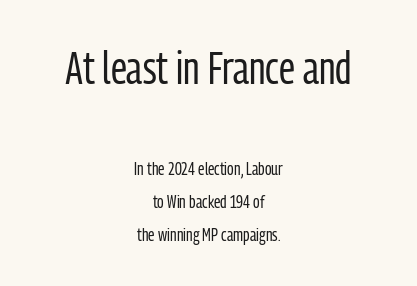
Q: Is the text bold? A: No.
Q: Is the text italic (slanted)? A: No, it is upright.
Q: Is the typeface a serif or a sans-serif typeface? A: Sans-serif.
Q: Is the text underlined? A: No.
Q: How is the paragraph aligned? A: Centered.
Q: Is the spacing between letters normal or unusually wide? A: Normal.
Q: Which block of text is set in a larger size, the first (top) or the second (bottom)? A: The first (top) one.
Q: Width (condensed, normal, or wide)? A: Condensed.
Q: Stroke contrast? A: Low.
Q: x-height? A: Medium.
Q: Monospaced? A: No.
